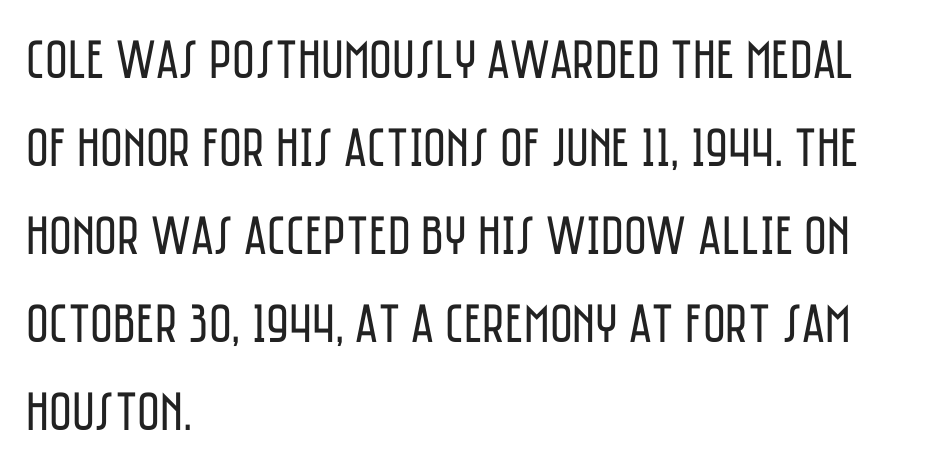
Q: Is the text bold? A: No.
Q: Is the text italic (slanted)? A: No, it is upright.
Q: Is the typeface a serif or a sans-serif typeface? A: Sans-serif.
Q: Is the text underlined? A: No.
Q: How is the paragraph aligned? A: Left-aligned.
Q: Is the spacing between letters normal or unusually wide? A: Normal.
Q: Is the spacing between lines tight, normal or loose? A: Normal.
Q: Width (condensed, normal, or wide)? A: Condensed.
Q: Stroke contrast? A: Low.
Q: x-height? A: Large.
Q: Monospaced? A: No.
